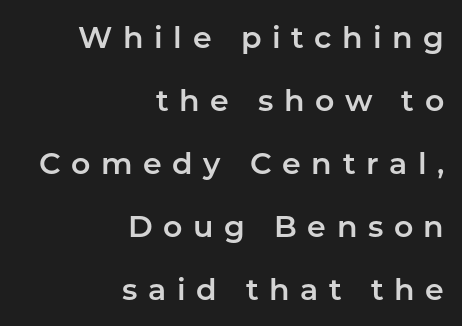
{"serif": "no", "italic": "no", "width": "normal", "stroke_contrast": "low", "x_height": "medium", "monospaced": "no", "underline": "no", "align": "right", "line_spacing": "loose", "line_spacing_ratio": 2.1, "letter_spacing": "wide", "letter_spacing_em": 0.35, "glyph_px": 30}
